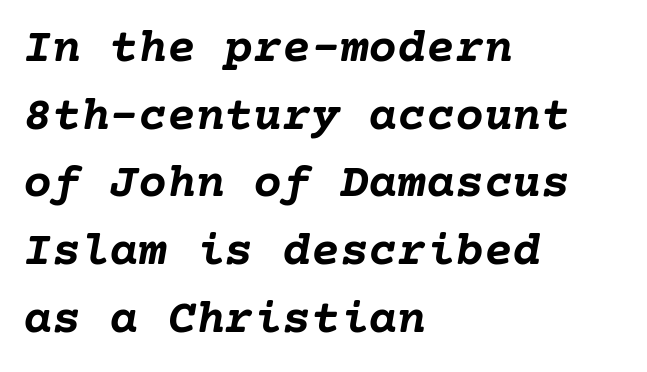
Each glyph is drawn with heavy, bold strokes. Is the letter spacing exaggerated? No — it looks like the ordinary default. One glance says typical: line gaps are just what's usual. Short and long lines alike share a common starting point at left. This rendering features lettering with no underline.
